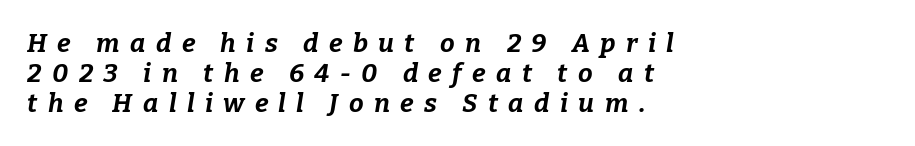
Q: Is the text bold? A: Yes.
Q: Is the text italic (slanted)? A: Yes, it leans right by about 9 degrees.
Q: Is the text underlined? A: No.
Q: How is the paragraph aligned? A: Left-aligned.
Q: Is the spacing between letters normal or unusually wide? A: Unusually wide.
Q: Is the spacing between lines tight, normal or loose? A: Tight.
